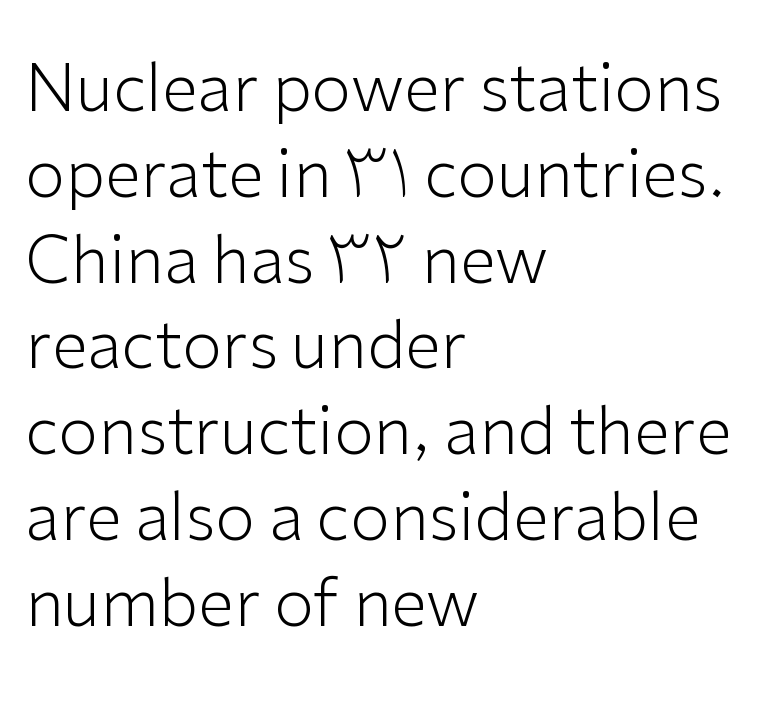
Q: Is the text bold? A: No.
Q: Is the text italic (slanted)? A: No, it is upright.
Q: Is the typeface a serif or a sans-serif typeface? A: Sans-serif.
Q: Is the text underlined? A: No.
Q: How is the paragraph aligned? A: Left-aligned.
Q: Is the spacing between letters normal or unusually wide? A: Normal.
Q: Is the spacing between lines tight, normal or loose? A: Normal.
Q: Width (condensed, normal, or wide)? A: Normal.
Q: Stroke contrast? A: Low.
Q: x-height? A: Medium.
Q: Monospaced? A: No.
